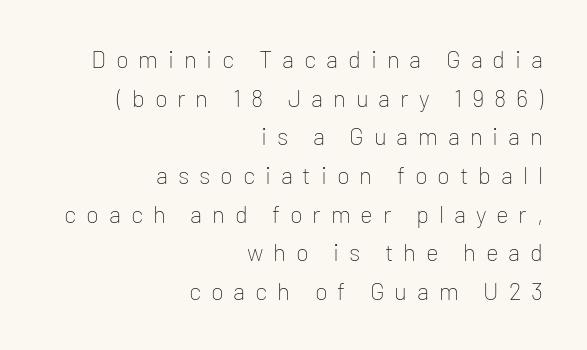
{"italic": "no", "bold": "no", "underline": "no", "align": "right", "line_spacing": "normal", "line_spacing_ratio": 1.61, "letter_spacing": "wide", "letter_spacing_em": 0.41, "glyph_px": 24}
